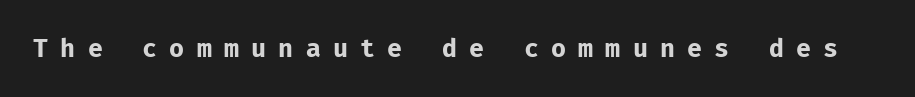
{"italic": "no", "bold": "yes", "underline": "no", "letter_spacing": "wide", "letter_spacing_em": 0.49, "glyph_px": 25}
